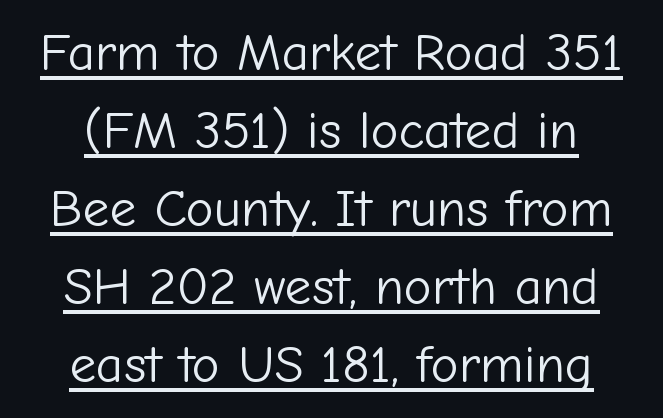
Q: Is the text bold? A: No.
Q: Is the text italic (slanted)? A: No, it is upright.
Q: Is the typeface a serif or a sans-serif typeface? A: Sans-serif.
Q: Is the text underlined? A: Yes.
Q: How is the paragraph aligned? A: Centered.
Q: Is the spacing between letters normal or unusually wide? A: Normal.
Q: Is the spacing between lines tight, normal or loose? A: Normal.
Q: Width (condensed, normal, or wide)? A: Normal.
Q: Stroke contrast? A: Low.
Q: x-height? A: Medium.
Q: Monospaced? A: No.
